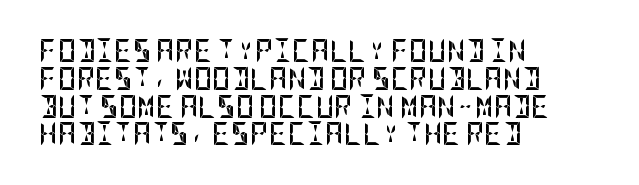
The image shows 23 px bold type, upright; set left-aligned, line spacing 1.21x, normal letter spacing, not underlined.
